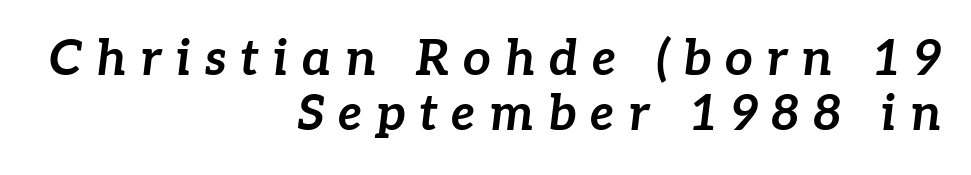
{"italic": "yes", "lean": "right", "slant_degrees": 7, "bold": "yes", "weight": "bold", "width": "normal", "stroke_contrast": "low", "x_height": "medium", "monospaced": "no", "underline": "no", "align": "right", "line_spacing": "tight", "line_spacing_ratio": 1.12, "letter_spacing": "wide", "letter_spacing_em": 0.28, "glyph_px": 49}
